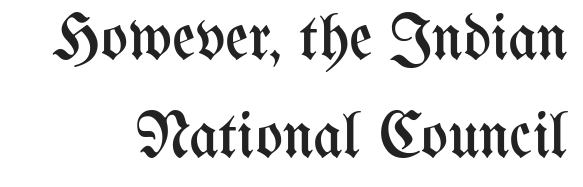
A light-to-regular cut is what we see here. Lines of text with bare space underneath. The gaps between neighbouring characters are ordinary and unremarkable. The face used here is proportionally spaced, like ordinary book or web type. Vertical spacing — default.
